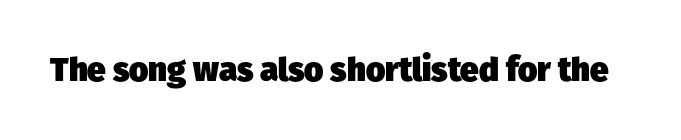
Think of a printed novel: that variable character pitch is what you see here. Set as a true bold cut, around the 700 mark. No extra tracking has been applied to these lines. Look at the bottom of the vertical strokes: they stop flat, with no serifs. Check under the words: just untouched page.
